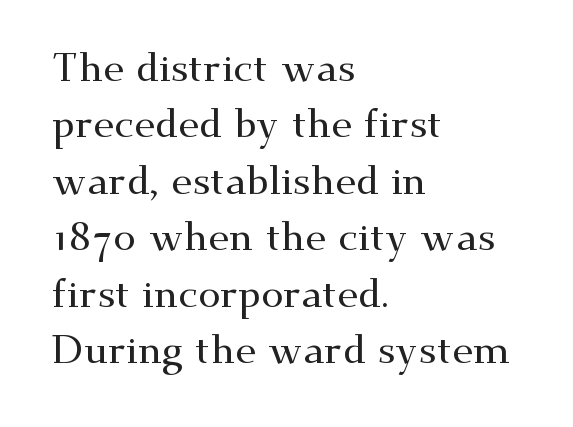
The image shows 40 px wide serif type, upright; set left-aligned, normal line spacing (1.41x), normal letter spacing, not underlined; medium stroke contrast and a small x-height.
